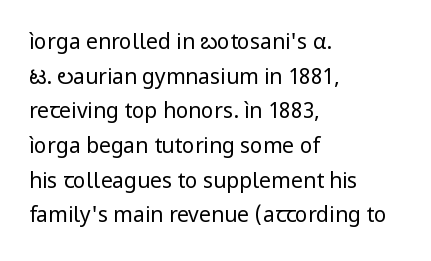
Posture: upright roman. This rendering uses left alignment, leaving the right contour irregular. One glance says typical: line gaps are just what's usual. Characters follow at the spacing the type designer built in.
